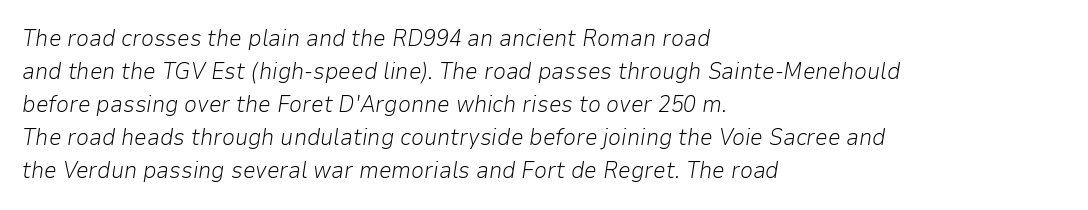
The image shows 23 px text type, italic (leaning right); set left-aligned, normal line spacing (1.44x), normal letter spacing, not underlined.
